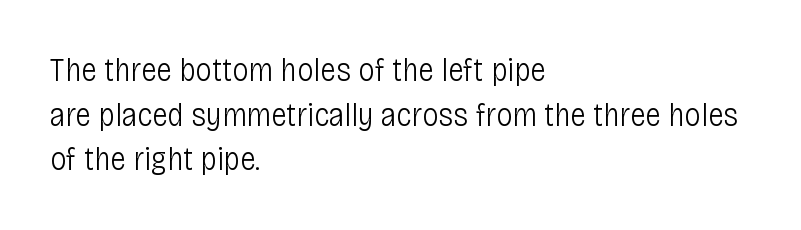
Q: Is the text bold? A: No.
Q: Is the text italic (slanted)? A: No, it is upright.
Q: Is the typeface a serif or a sans-serif typeface? A: Sans-serif.
Q: Is the text underlined? A: No.
Q: How is the paragraph aligned? A: Left-aligned.
Q: Is the spacing between letters normal or unusually wide? A: Normal.
Q: Is the spacing between lines tight, normal or loose? A: Normal.
Q: Width (condensed, normal, or wide)? A: Condensed.
Q: Stroke contrast? A: Low.
Q: x-height? A: Large.
Q: Monospaced? A: No.
